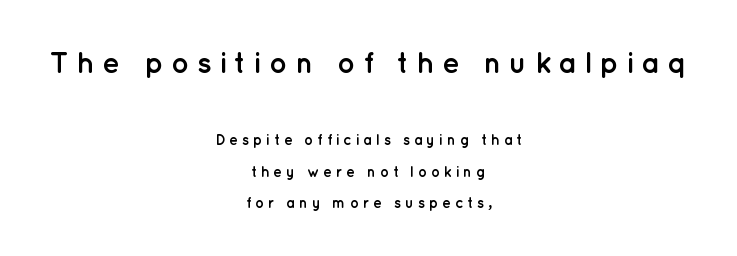
Q: Is the text bold? A: Yes.
Q: Is the text italic (slanted)? A: No, it is upright.
Q: Is the typeface a serif or a sans-serif typeface? A: Sans-serif.
Q: Is the text underlined? A: No.
Q: How is the paragraph aligned? A: Centered.
Q: Is the spacing between letters normal or unusually wide? A: Unusually wide.
Q: Is the spacing between lines tight, normal or loose? A: Loose.
Q: Which block of text is set in a larger size, the first (top) or the second (bottom)? A: The first (top) one.
Q: Width (condensed, normal, or wide)? A: Normal.
Q: Stroke contrast? A: Low.
Q: x-height? A: Medium.
Q: Monospaced? A: No.
